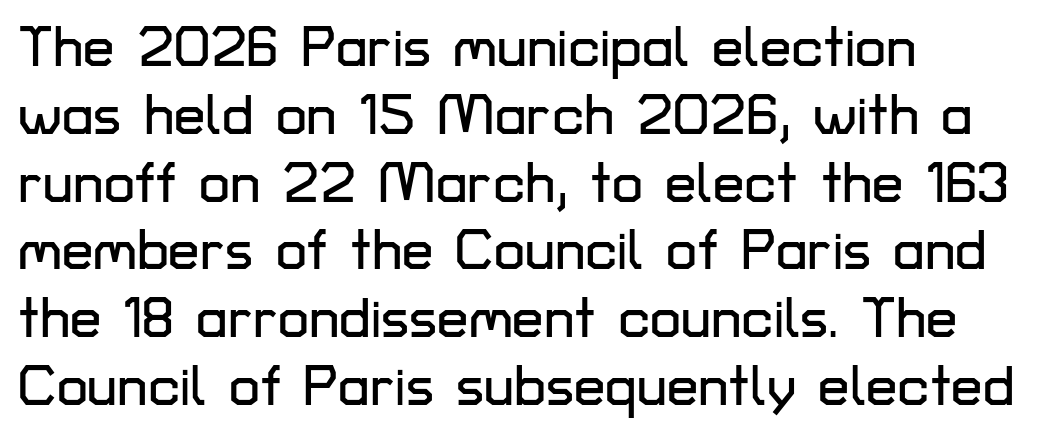
{"serif": "no", "italic": "no", "width": "normal", "stroke_contrast": "low", "x_height": "medium", "monospaced": "no", "underline": "no", "align": "left", "line_spacing_ratio": 1.21, "letter_spacing": "normal", "letter_spacing_em": 0.0, "glyph_px": 56}
